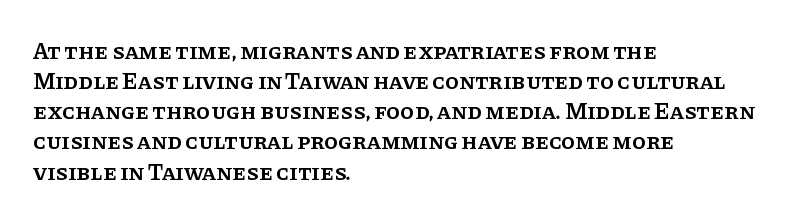
Q: Is the text bold? A: Semi-bold.
Q: Is the text italic (slanted)? A: No, it is upright.
Q: Is the text underlined? A: No.
Q: How is the paragraph aligned? A: Left-aligned.
Q: Is the spacing between letters normal or unusually wide? A: Normal.
Q: Is the spacing between lines tight, normal or loose? A: Normal.
